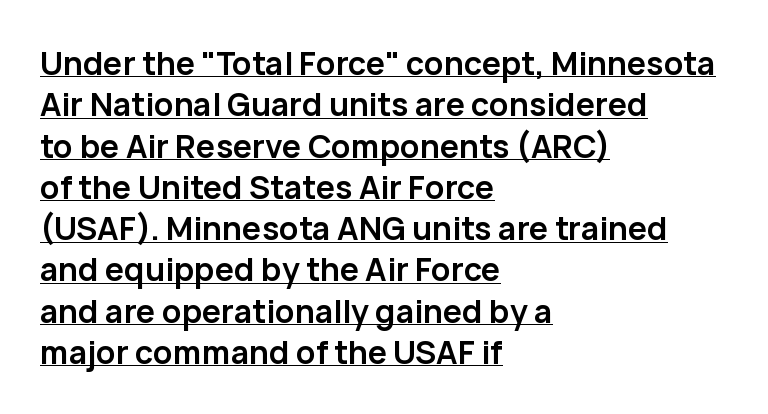
{"serif": "no", "italic": "no", "bold": "yes", "weight": "semibold", "width": "normal", "stroke_contrast": "low", "x_height": "medium", "monospaced": "no", "underline": "yes", "align": "left", "line_spacing": "normal", "line_spacing_ratio": 1.29, "letter_spacing": "normal", "letter_spacing_em": 0.0, "glyph_px": 32}
